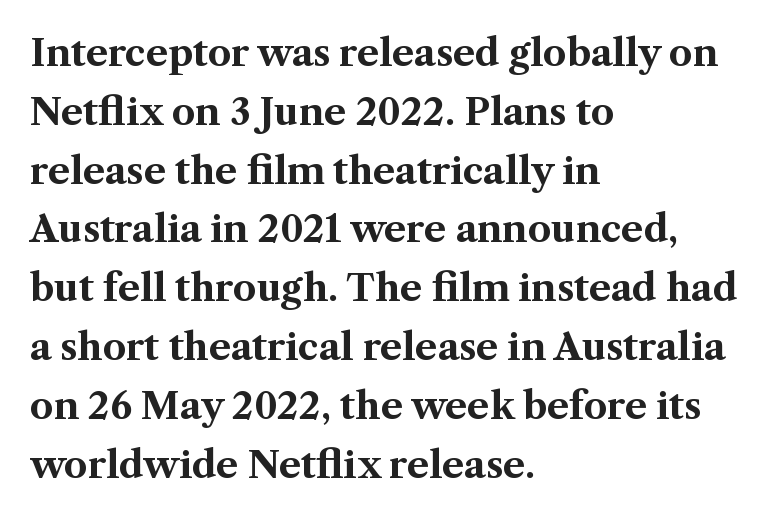
Q: Is the text bold? A: Yes.
Q: Is the text italic (slanted)? A: No, it is upright.
Q: Is the typeface a serif or a sans-serif typeface? A: Serif.
Q: Is the text underlined? A: No.
Q: How is the paragraph aligned? A: Left-aligned.
Q: Is the spacing between letters normal or unusually wide? A: Normal.
Q: Is the spacing between lines tight, normal or loose? A: Normal.
Q: Width (condensed, normal, or wide)? A: Normal.
Q: Stroke contrast? A: Medium.
Q: x-height? A: Medium.
Q: Monospaced? A: No.
